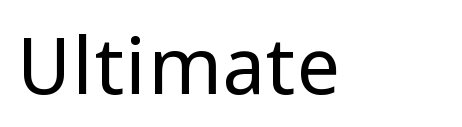
{"serif": "no", "italic": "no", "bold": "no", "weight": "regular", "width": "normal", "stroke_contrast": "low", "x_height": "medium", "monospaced": "no", "underline": "no", "letter_spacing": "normal", "letter_spacing_em": 0.0, "glyph_px": 80}
